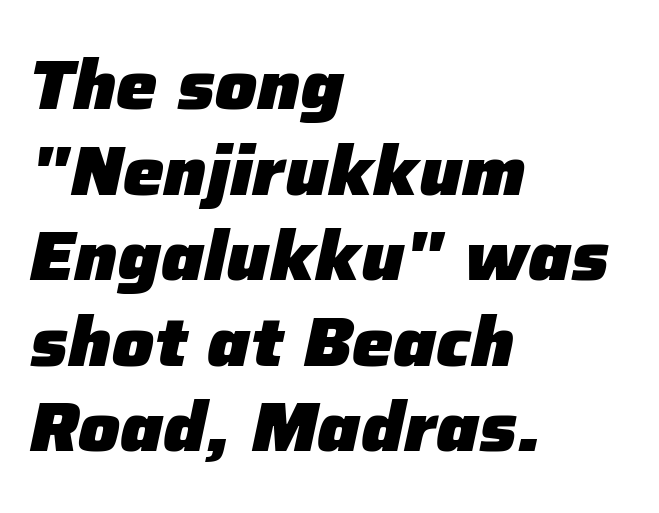
{"italic": "yes", "lean": "right", "slant_degrees": 12, "bold": "yes", "weight": "heavy", "width": "normal", "stroke_contrast": "low", "x_height": "medium", "monospaced": "no", "underline": "no", "align": "left", "line_spacing_ratio": 1.24, "letter_spacing": "normal", "letter_spacing_em": 0.0, "glyph_px": 69}
